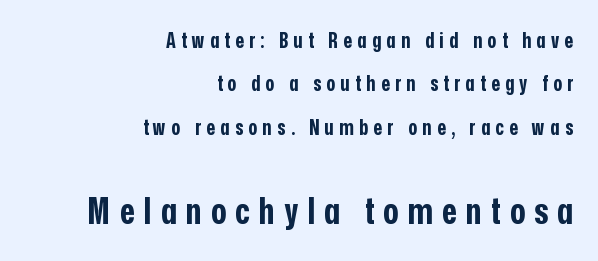
{"serif": "no", "italic": "no", "bold": "yes", "weight": "bold", "width": "condensed", "stroke_contrast": "low", "x_height": "medium", "monospaced": "no", "underline": "no", "align": "right", "line_spacing": "loose", "line_spacing_ratio": 2.06, "letter_spacing": "wide", "letter_spacing_em": 0.26, "larger_block": "second", "size_ratio": 1.71, "glyph_px": 36}
